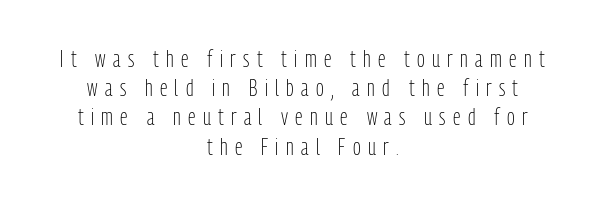
The image shows 23 px text type, upright; set centered, normal line spacing (1.27x), unusually wide letter spacing (+0.32 em), not underlined.
